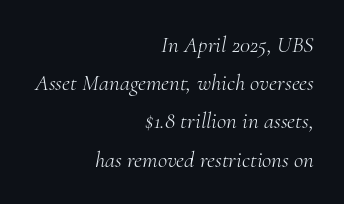
Q: Is the text bold? A: No.
Q: Is the text italic (slanted)? A: Yes, it leans right by about 10 degrees.
Q: Is the text underlined? A: No.
Q: How is the paragraph aligned? A: Right-aligned.
Q: Is the spacing between letters normal or unusually wide? A: Normal.
Q: Is the spacing between lines tight, normal or loose? A: Normal.
